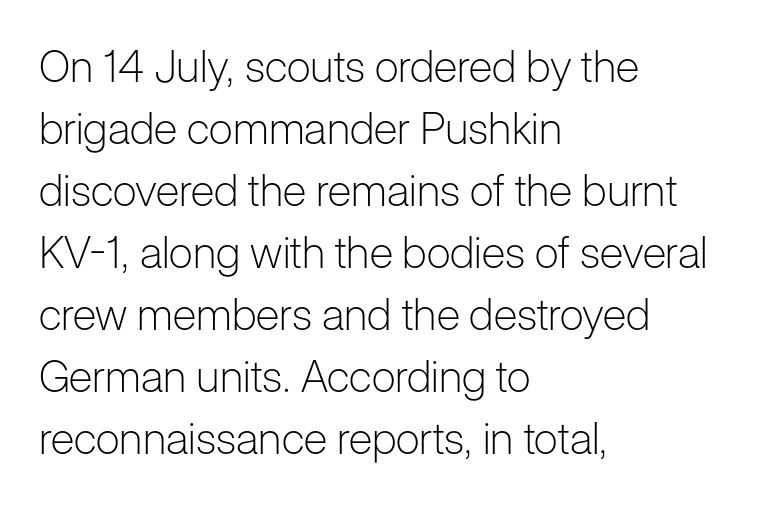
Nope, no serifs anywhere on these letters. Posture: upright roman. The tracking reads as untouched default to a designer's eye. Any mark beneath the type? The region is blank.
